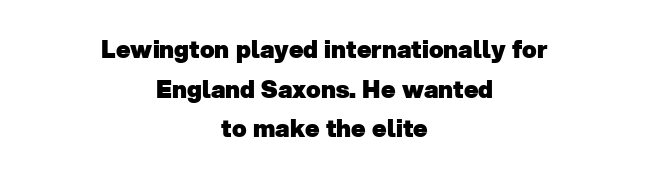
{"bold": "yes", "underline": "no", "align": "center", "line_spacing": "normal", "line_spacing_ratio": 1.65, "letter_spacing": "normal", "letter_spacing_em": 0.0, "glyph_px": 24}
